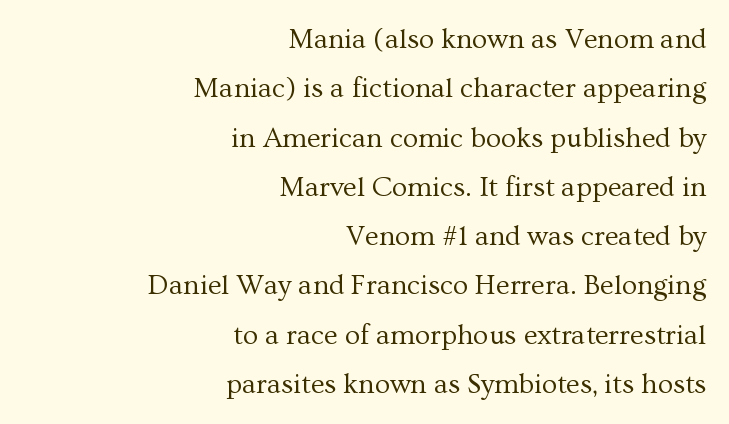
{"serif": "yes", "italic": "no", "bold": "no", "weight": "regular", "width": "normal", "stroke_contrast": "medium", "x_height": "medium", "monospaced": "no", "underline": "no", "align": "right", "line_spacing_ratio": 1.76, "letter_spacing": "normal", "letter_spacing_em": 0.0, "glyph_px": 28}
